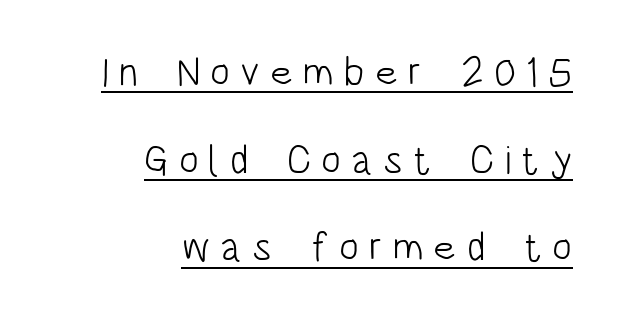
In terms of posture, this sample is upright. No heavy texture on the line: the type isn't bold. You could not count columns in this text — the font is proportionally spaced. This block would shrink considerably if given ordinary leading; it's expanded now. The passage shown is typeset with a sans-serif family.
